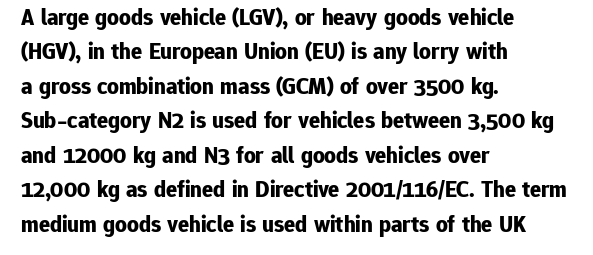
Q: Is the text bold? A: Yes.
Q: Is the text italic (slanted)? A: No, it is upright.
Q: Is the text underlined? A: No.
Q: How is the paragraph aligned? A: Left-aligned.
Q: Is the spacing between letters normal or unusually wide? A: Normal.
Q: Is the spacing between lines tight, normal or loose? A: Normal.
